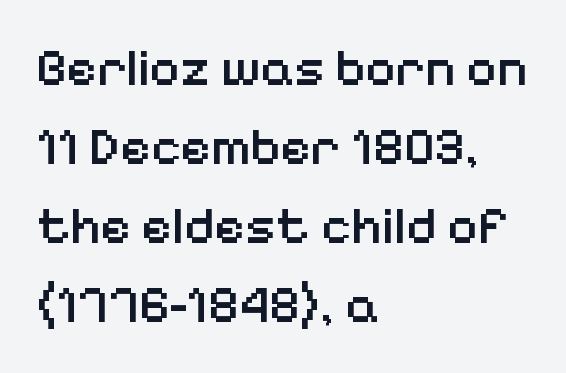
{"serif": "no", "italic": "no", "bold": "semi", "weight": "semibold", "width": "normal", "stroke_contrast": "low", "x_height": "medium", "monospaced": "no", "underline": "no", "align": "left", "line_spacing": "normal", "line_spacing_ratio": 1.52, "letter_spacing": "normal", "letter_spacing_em": 0.0, "glyph_px": 52}
